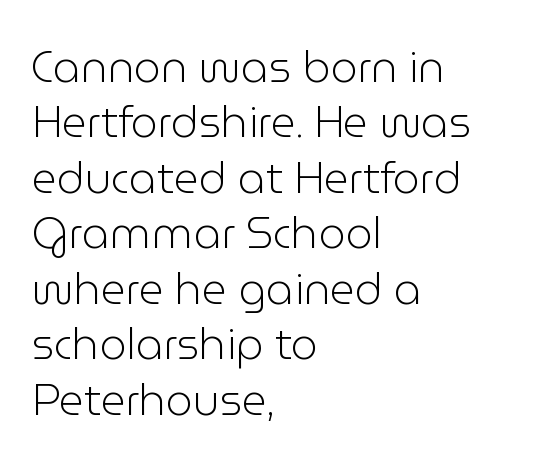
The image shows 43 px light sans-serif type, upright; set left-aligned, normal line spacing (1.29x), normal letter spacing, not underlined; low stroke contrast and a medium x-height.
